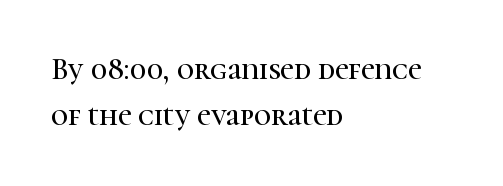
{"serif": "yes", "italic": "no", "width": "normal", "stroke_contrast": "high", "x_height": "medium", "monospaced": "no", "underline": "no", "align": "left", "line_spacing": "normal", "line_spacing_ratio": 1.55, "letter_spacing": "normal", "letter_spacing_em": 0.0, "glyph_px": 30}
